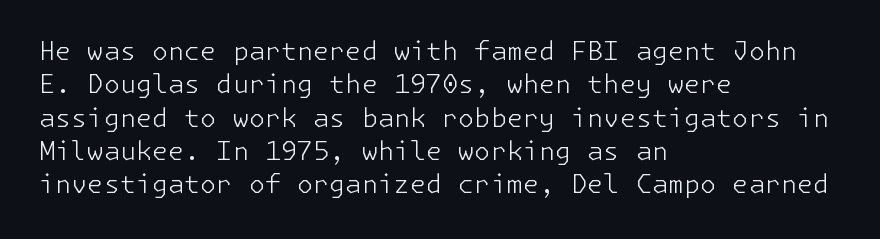
{"italic": "no", "bold": "no", "underline": "no", "align": "left", "line_spacing": "normal", "line_spacing_ratio": 1.28, "letter_spacing": "normal", "letter_spacing_em": 0.0, "glyph_px": 26}
